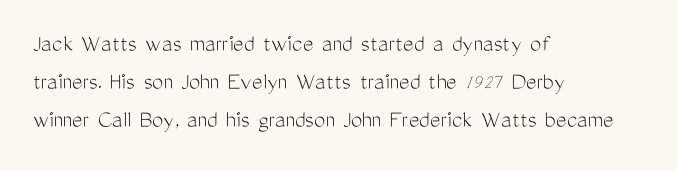
Q: Is the text bold? A: No.
Q: Is the text italic (slanted)? A: No, it is upright.
Q: Is the text underlined? A: No.
Q: How is the paragraph aligned? A: Left-aligned.
Q: Is the spacing between letters normal or unusually wide? A: Normal.
Q: Is the spacing between lines tight, normal or loose? A: Normal.
